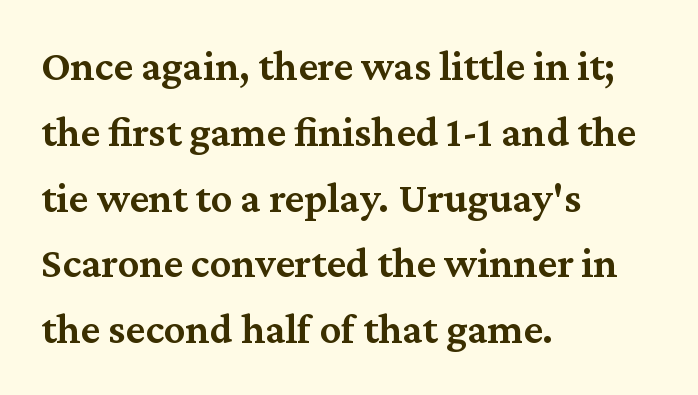
{"serif": "yes", "italic": "no", "bold": "semi", "weight": "semibold", "width": "normal", "stroke_contrast": "medium", "x_height": "medium", "monospaced": "no", "underline": "no", "align": "left", "line_spacing": "normal", "line_spacing_ratio": 1.53, "letter_spacing": "normal", "letter_spacing_em": 0.0, "glyph_px": 43}
